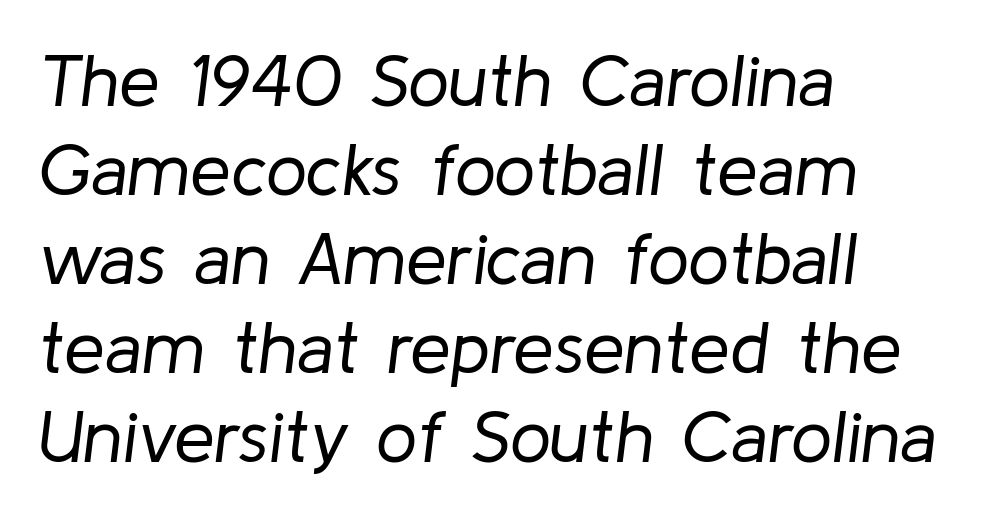
The image shows 73 px regular-weight type, italic (leaning right); set left-aligned, line spacing 1.22x, normal letter spacing, not underlined; low stroke contrast and a medium x-height.
